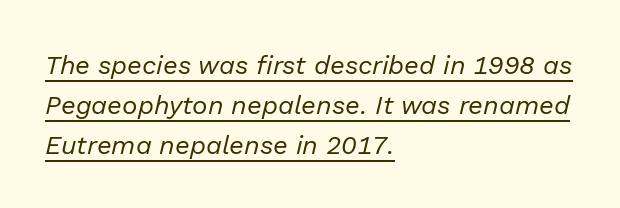
Weight: not bold — regular or lighter. Caption: lettering with a line underneath. Whoever set this chose a conventional vertical rhythm. A typesetter would mark this as italic. No extra tracking has been applied to these lines.
